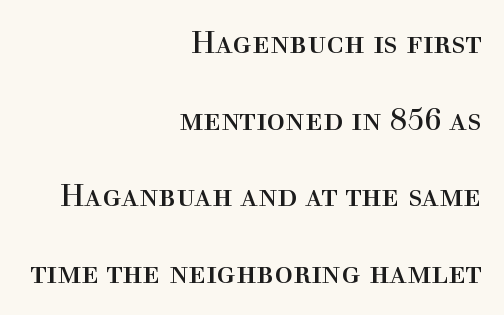
Q: Is the text bold? A: No.
Q: Is the text italic (slanted)? A: No, it is upright.
Q: Is the typeface a serif or a sans-serif typeface? A: Serif.
Q: Is the text underlined? A: No.
Q: How is the paragraph aligned? A: Right-aligned.
Q: Is the spacing between letters normal or unusually wide? A: Normal.
Q: Is the spacing between lines tight, normal or loose? A: Loose.
Q: Width (condensed, normal, or wide)? A: Normal.
Q: x-height? A: Medium.
Q: Monospaced? A: No.
